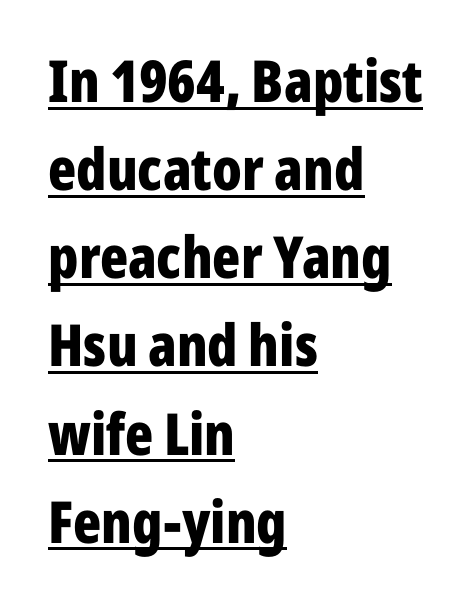
The image shows 58 px bold, condensed sans-serif type, upright; set left-aligned, normal line spacing (1.52x), normal letter spacing, underlined; low stroke contrast and a medium x-height.
